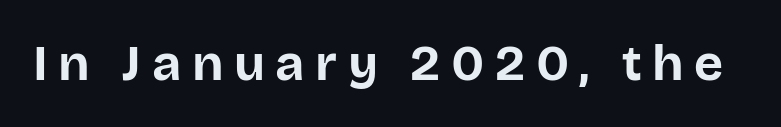
Q: Is the text bold? A: Yes.
Q: Is the text italic (slanted)? A: No, it is upright.
Q: Is the typeface a serif or a sans-serif typeface? A: Sans-serif.
Q: Is the text underlined? A: No.
Q: Is the spacing between letters normal or unusually wide? A: Unusually wide.
Q: Width (condensed, normal, or wide)? A: Normal.
Q: Stroke contrast? A: Low.
Q: x-height? A: Large.
Q: Monospaced? A: No.
